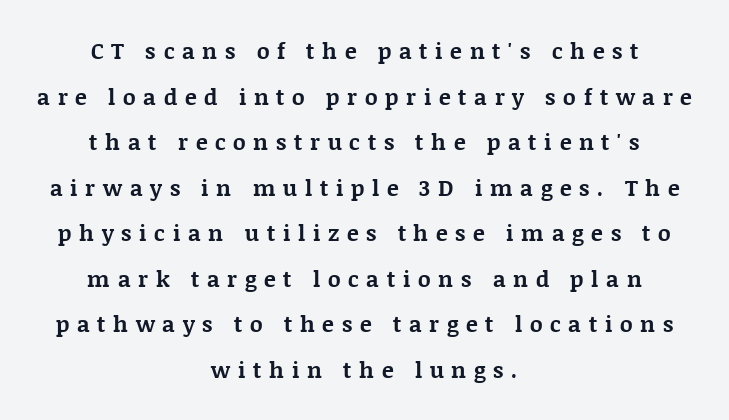
The image shows 22 px bold type, upright; set centered, loose line spacing (2.07x), unusually wide letter spacing (+0.35 em), not underlined.
